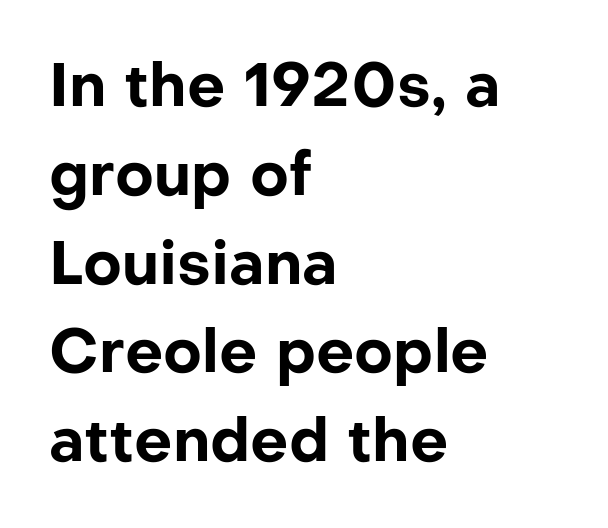
Q: Is the text bold? A: Yes.
Q: Is the text italic (slanted)? A: No, it is upright.
Q: Is the typeface a serif or a sans-serif typeface? A: Sans-serif.
Q: Is the text underlined? A: No.
Q: How is the paragraph aligned? A: Left-aligned.
Q: Is the spacing between letters normal or unusually wide? A: Normal.
Q: Is the spacing between lines tight, normal or loose? A: Normal.
Q: Width (condensed, normal, or wide)? A: Normal.
Q: Stroke contrast? A: Low.
Q: x-height? A: Medium.
Q: Monospaced? A: No.
